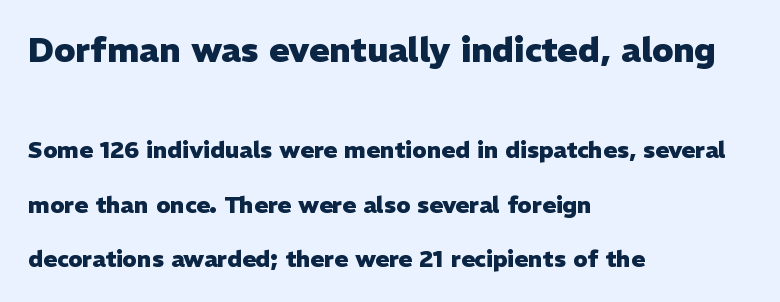
Anything drawn beneath the words? Only blank space. Spacing verdict: proportional, widths tailored to each character. Inter-character spacing is left at the font's built-in metrics. The letters stand upright; this is a roman face. Every row of glyphs begins at an identical x-position on the left. The font family rendered here belongs to the sans-serif group.
